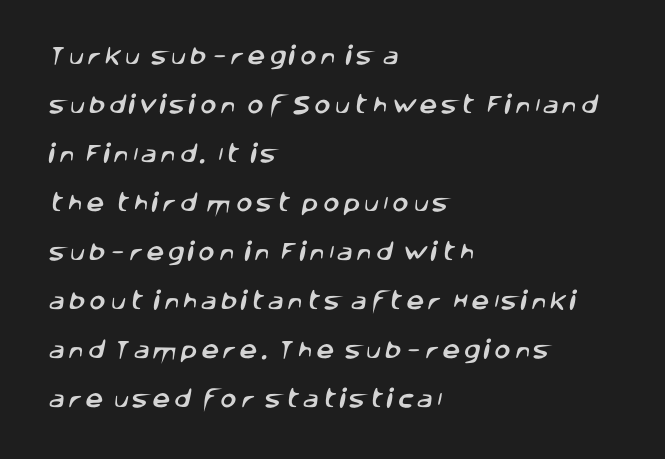
What's the leading like? Stretched, with rows far apart. Each line starts at the same left margin while the right side varies. The space beneath each line is pristine and unruled.
